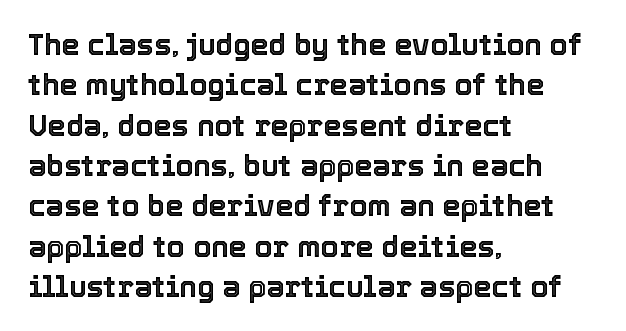
The axis of the letterforms is exactly vertical. Notice how the passage keeps a crisp vertical edge on the left only. Evenly set lines give the paragraph a standard silhouette. Inter-character spacing is left at the font's built-in metrics. Is this a fixed-width face? No — the glyphs have proportional, varying widths.
